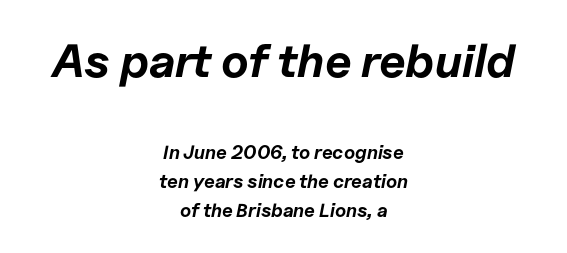
Q: Is the text bold? A: Yes.
Q: Is the text italic (slanted)? A: Yes, it leans right by about 11 degrees.
Q: Is the text underlined? A: No.
Q: How is the paragraph aligned? A: Centered.
Q: Is the spacing between letters normal or unusually wide? A: Normal.
Q: Is the spacing between lines tight, normal or loose? A: Normal.
Q: Which block of text is set in a larger size, the first (top) or the second (bottom)? A: The first (top) one.
Q: Width (condensed, normal, or wide)? A: Normal.
Q: Stroke contrast? A: Low.
Q: x-height? A: Medium.
Q: Monospaced? A: No.
